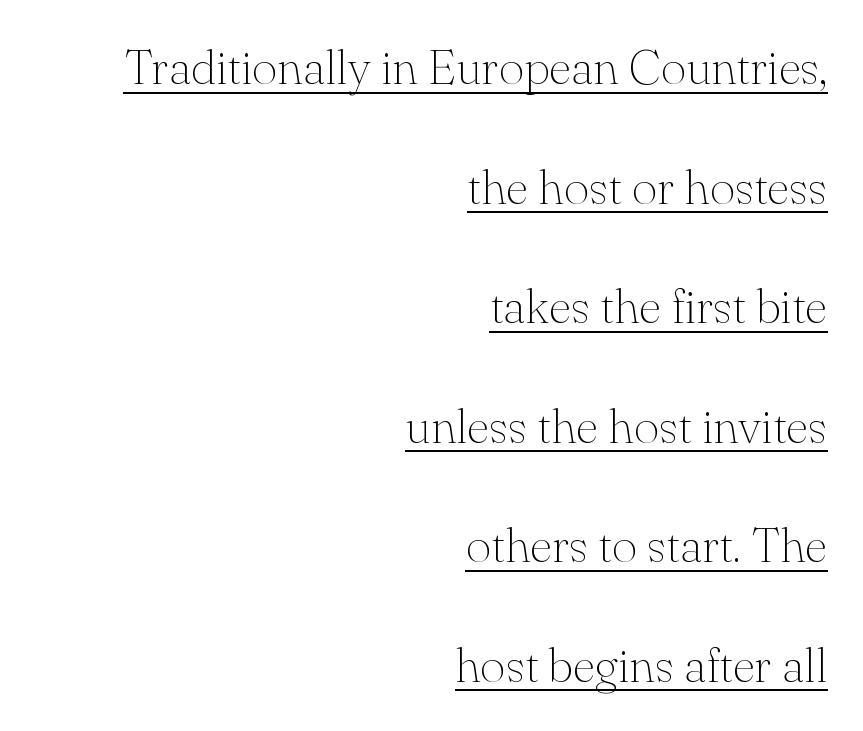
The image shows 49 px thin serif type, upright; set right-aligned, loose line spacing (2.44x), normal letter spacing, underlined; medium stroke contrast and a small x-height.
